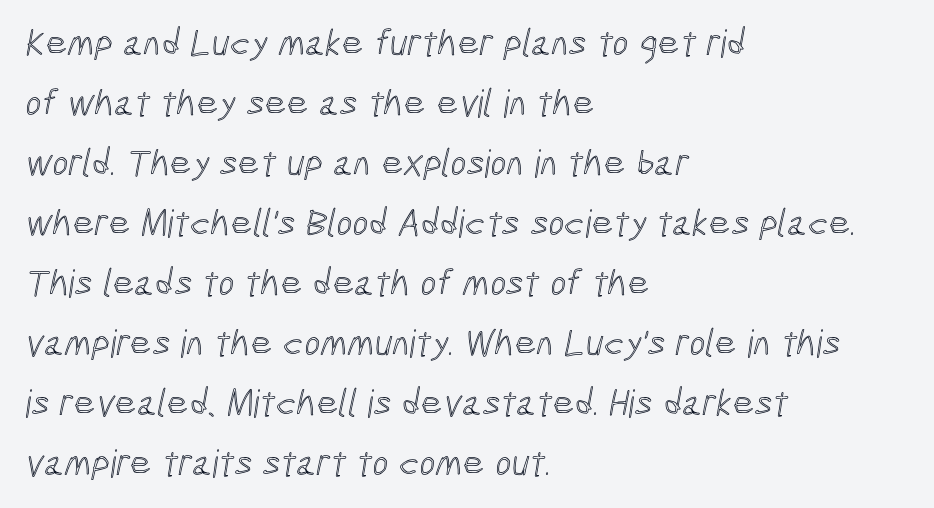
The image shows 38 px condensed type; set left-aligned, normal line spacing (1.58x), normal letter spacing, not underlined; a medium x-height.
